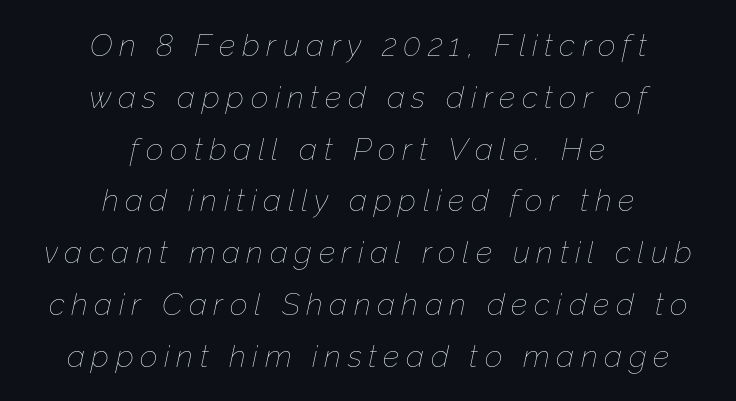
{"italic": "yes", "lean": "right", "slant_degrees": 12, "bold": "no", "weight": "thin", "width": "normal", "stroke_contrast": "low", "x_height": "medium", "monospaced": "no", "underline": "no", "align": "center", "line_spacing": "normal", "line_spacing_ratio": 1.67, "letter_spacing": "wide", "letter_spacing_em": 0.21, "glyph_px": 31}
